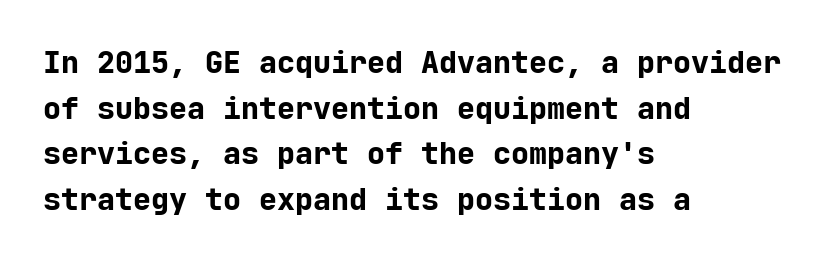
Looks like terminal output: every glyph gets an equal slot. Unlike a traditional serif, this face leaves its strokes unadorned. The paragraph has a hard left edge and a soft right edge. Descenders hang freely into open space. Notice how the stems are strictly vertical — no italics here. Rows of type keep a routine distance in the vertical direction.
